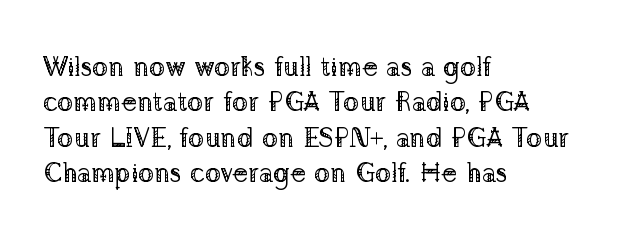
Q: Is the text bold? A: No.
Q: Is the text italic (slanted)? A: No, it is upright.
Q: Is the text underlined? A: No.
Q: How is the paragraph aligned? A: Left-aligned.
Q: Is the spacing between letters normal or unusually wide? A: Normal.
Q: Is the spacing between lines tight, normal or loose? A: Normal.
